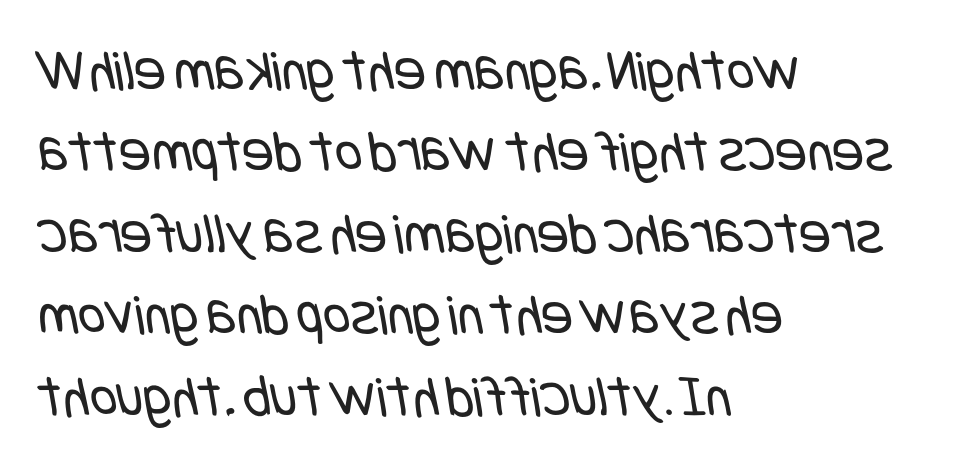
Q: Is the text bold? A: No.
Q: Is the typeface a serif or a sans-serif typeface? A: Sans-serif.
Q: Is the text underlined? A: No.
Q: How is the paragraph aligned? A: Left-aligned.
Q: Is the spacing between letters normal or unusually wide? A: Normal.
Q: Is the spacing between lines tight, normal or loose? A: Normal.
Q: Width (condensed, normal, or wide)? A: Condensed.
Q: Stroke contrast? A: Low.
Q: x-height? A: Large.
